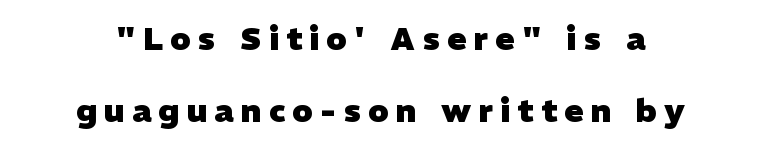
Q: Is the text bold? A: Yes.
Q: Is the typeface a serif or a sans-serif typeface? A: Sans-serif.
Q: Is the text underlined? A: No.
Q: How is the paragraph aligned? A: Centered.
Q: Is the spacing between letters normal or unusually wide? A: Unusually wide.
Q: Is the spacing between lines tight, normal or loose? A: Loose.
Q: Width (condensed, normal, or wide)? A: Normal.
Q: Stroke contrast? A: Low.
Q: x-height? A: Medium.
Q: Monospaced? A: No.
